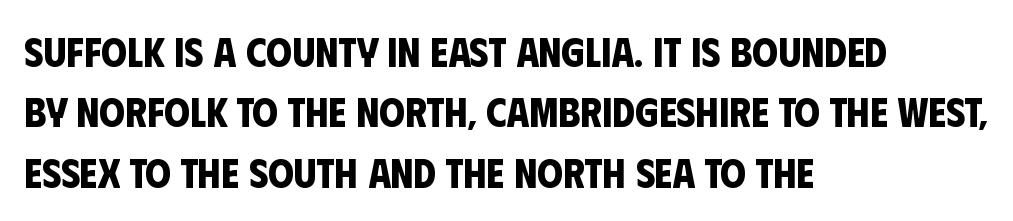
Q: Is the text bold? A: Yes.
Q: Is the typeface a serif or a sans-serif typeface? A: Sans-serif.
Q: Is the text underlined? A: No.
Q: How is the paragraph aligned? A: Left-aligned.
Q: Is the spacing between letters normal or unusually wide? A: Normal.
Q: Is the spacing between lines tight, normal or loose? A: Normal.
Q: Width (condensed, normal, or wide)? A: Condensed.
Q: Stroke contrast? A: Low.
Q: x-height? A: Large.
Q: Monospaced? A: No.
